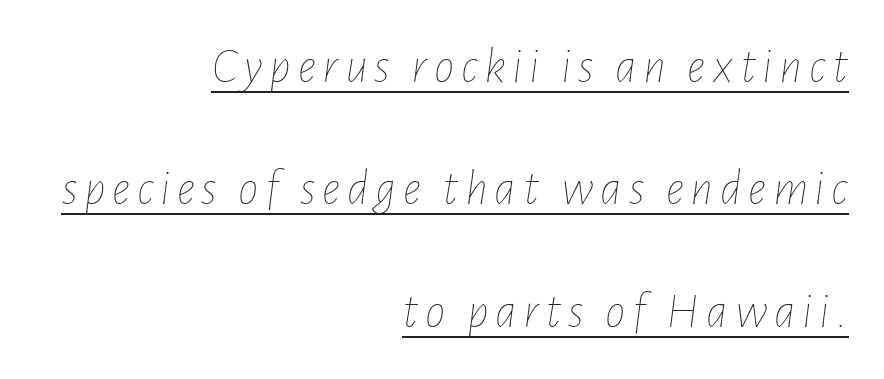
The image shows 51 px thin, condensed type, italic (leaning right); set right-aligned, loose line spacing (2.4x), underlined; low stroke contrast and a medium x-height.
